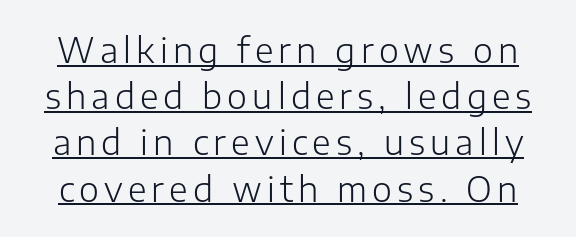
{"serif": "no", "italic": "no", "bold": "no", "weight": "light", "width": "normal", "stroke_contrast": "low", "x_height": "medium", "monospaced": "no", "underline": "yes", "line_spacing": "normal", "line_spacing_ratio": 1.36, "glyph_px": 34}
